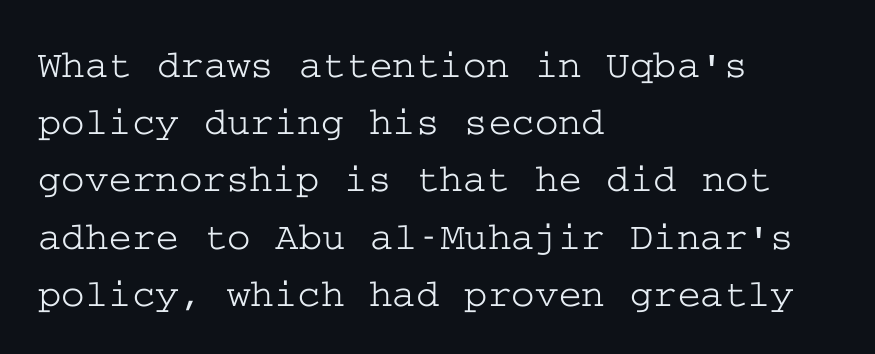
{"serif": "yes", "italic": "no", "width": "wide", "stroke_contrast": "low", "x_height": "medium", "underline": "no", "align": "left", "line_spacing": "normal", "line_spacing_ratio": 1.43, "letter_spacing": "normal", "letter_spacing_em": 0.0, "glyph_px": 40}
